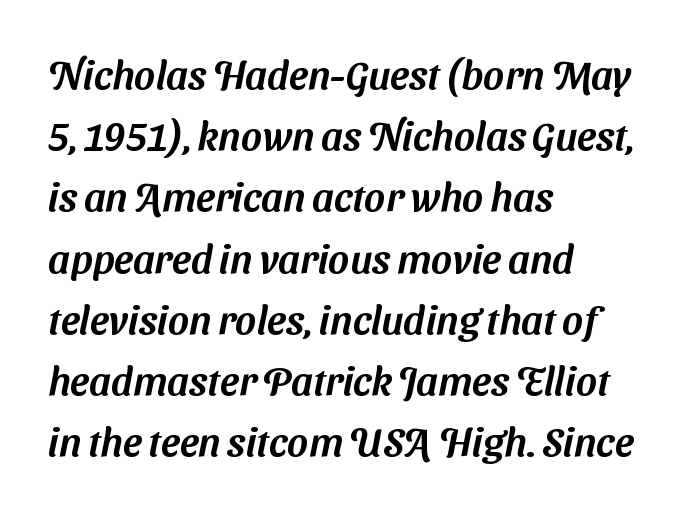
{"serif": "no", "width": "normal", "stroke_contrast": "medium", "x_height": "medium", "monospaced": "no", "underline": "no", "align": "left", "line_spacing": "normal", "line_spacing_ratio": 1.53, "letter_spacing": "normal", "letter_spacing_em": 0.0, "glyph_px": 40}
